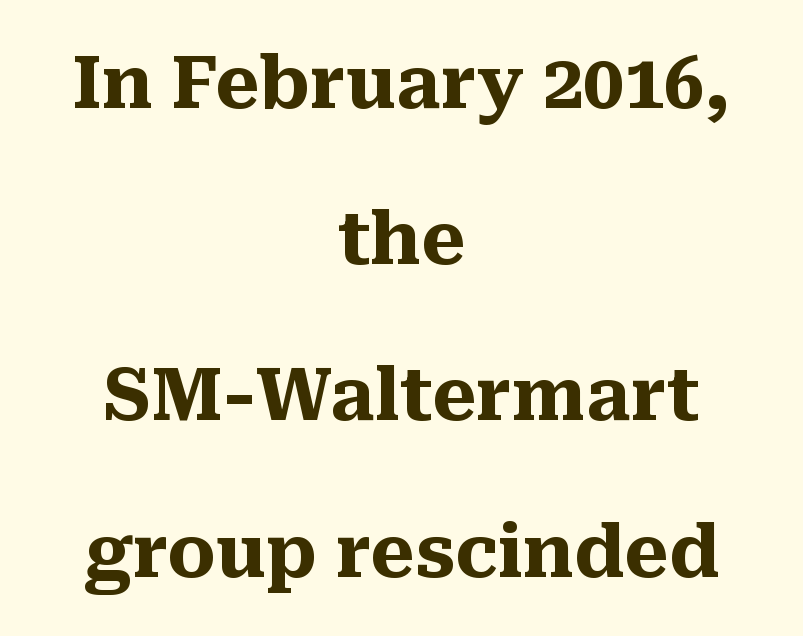
Look at the bottom of the vertical strokes: they flare into serifs here. The passage shown stacks its lines with a broad gap. In terms of weight, the rendering is a true, heavy bold. The letters sit at their default tracking, neither squeezed nor spread.
